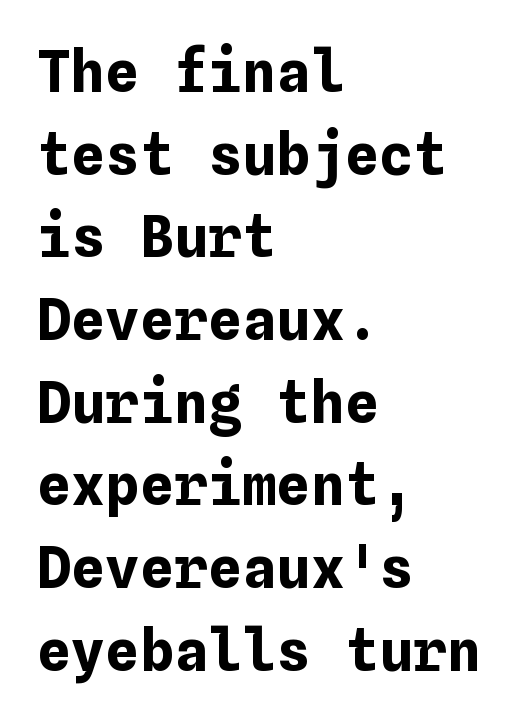
You could call the tracking neutral — neither tight nor loose. Quick note: underline off. A classic flush-left, rag-right setting is used for this passage. The type sits square on the baseline with zero lean. The designer left line spacing at the default.
